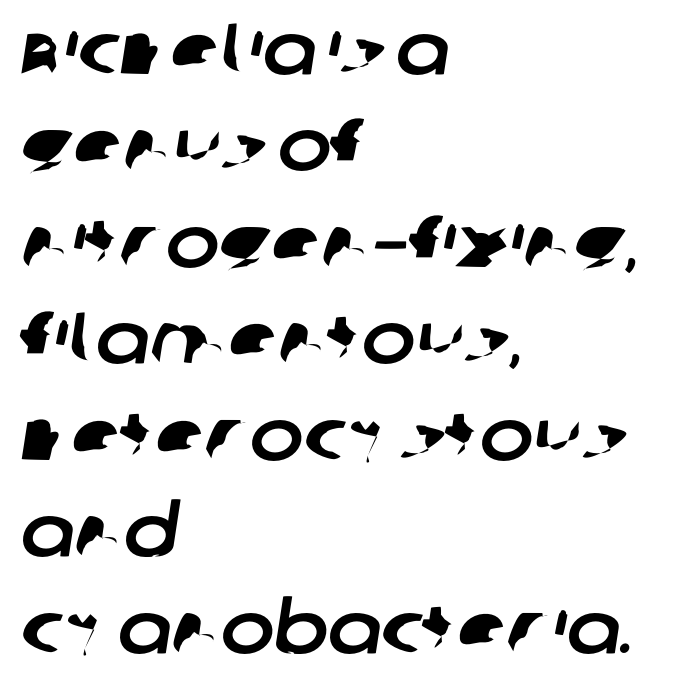
Each row of text sits above clean, open space. Where is the straight margin? On the left. There is no visible air inserted between adjacent glyphs. The type family on display is of the sans-serif kind.
